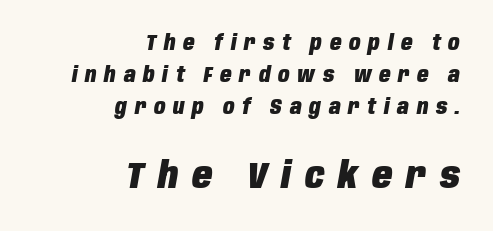
{"italic": "yes", "lean": "right", "slant_degrees": 10, "bold": "yes", "weight": "heavy", "width": "condensed", "stroke_contrast": "low", "x_height": "large", "monospaced": "no", "underline": "no", "align": "right", "line_spacing": "normal", "line_spacing_ratio": 1.52, "letter_spacing": "wide", "letter_spacing_em": 0.37, "larger_block": "second", "size_ratio": 1.76, "glyph_px": 37}
